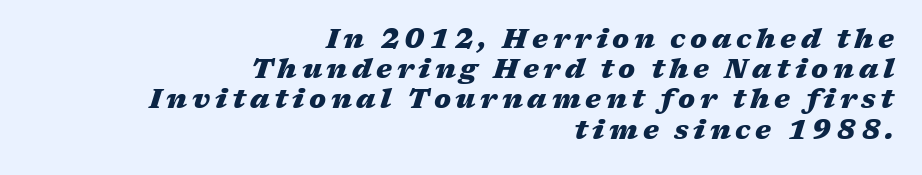
The image shows 27 px bold type, italic (leaning right); set right-aligned, tight line spacing (1.12x), not underlined.
